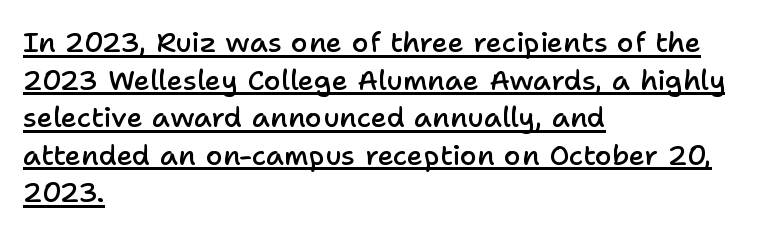
{"serif": "no", "italic": "no", "bold": "semi", "weight": "semibold", "width": "normal", "stroke_contrast": "low", "x_height": "medium", "monospaced": "no", "underline": "yes", "align": "left", "line_spacing": "normal", "line_spacing_ratio": 1.34, "letter_spacing": "normal", "letter_spacing_em": 0.0, "glyph_px": 28}
